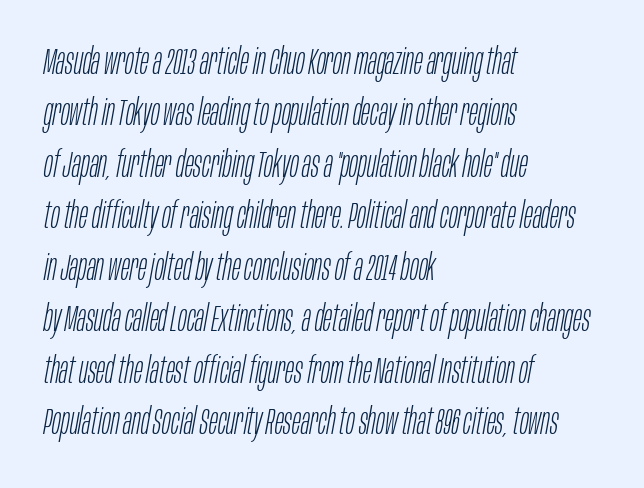
The image shows 37 px light, condensed type, italic (leaning right); set left-aligned, normal line spacing (1.39x), normal letter spacing, not underlined; low stroke contrast and a large x-height.
